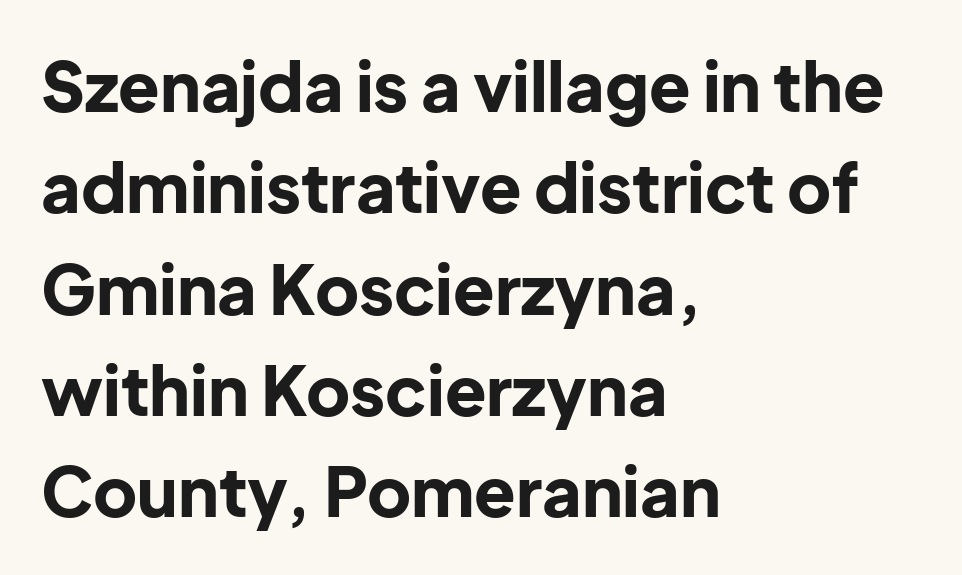
Q: Is the text bold? A: Yes.
Q: Is the text italic (slanted)? A: No, it is upright.
Q: Is the typeface a serif or a sans-serif typeface? A: Sans-serif.
Q: Is the text underlined? A: No.
Q: How is the paragraph aligned? A: Left-aligned.
Q: Is the spacing between letters normal or unusually wide? A: Normal.
Q: Is the spacing between lines tight, normal or loose? A: Normal.
Q: Width (condensed, normal, or wide)? A: Normal.
Q: Stroke contrast? A: Low.
Q: x-height? A: Medium.
Q: Monospaced? A: No.
